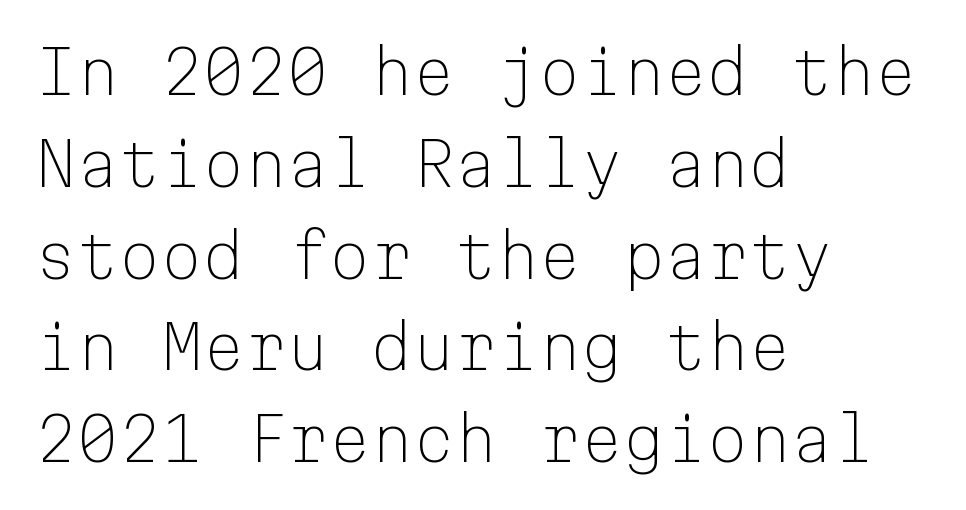
{"serif": "no", "italic": "no", "bold": "no", "weight": "light", "width": "normal", "stroke_contrast": "low", "x_height": "medium", "monospaced": "yes", "underline": "no", "align": "left", "line_spacing": "normal", "line_spacing_ratio": 1.53, "letter_spacing": "normal", "letter_spacing_em": 0.0, "glyph_px": 60}
